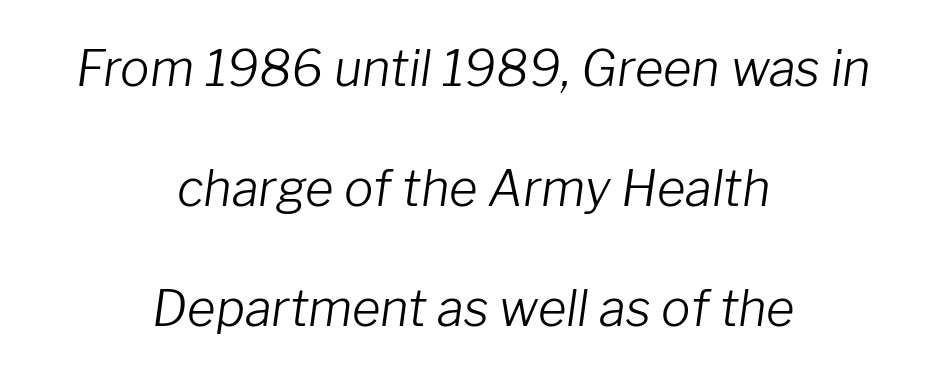
{"italic": "yes", "lean": "right", "slant_degrees": 8, "bold": "no", "weight": "light", "width": "normal", "stroke_contrast": "low", "x_height": "medium", "monospaced": "no", "underline": "no", "align": "center", "line_spacing": "loose", "line_spacing_ratio": 2.45, "letter_spacing": "normal", "letter_spacing_em": 0.0, "glyph_px": 49}
